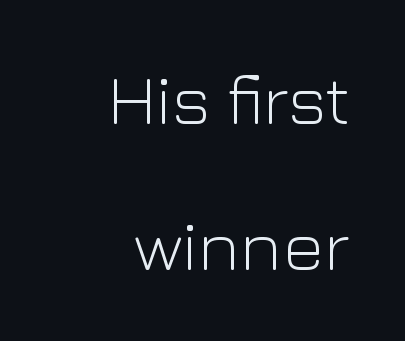
This sample trades compactness for vertical openness between lines. The lines are quadded right. Glyph-to-glyph distance matches everyday printed text. Anything drawn beneath the words? Only blank space. Is the stroke heavy? The answer is a plain regular-or-lighter.
